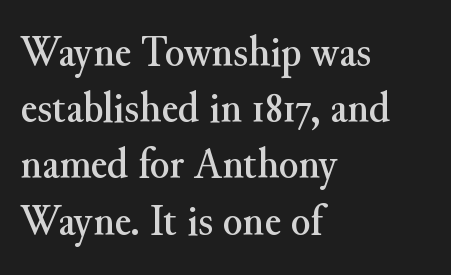
The image shows 45 px serif type, upright; set left-aligned, normal line spacing (1.25x), normal letter spacing, not underlined; medium stroke contrast and a small x-height.
